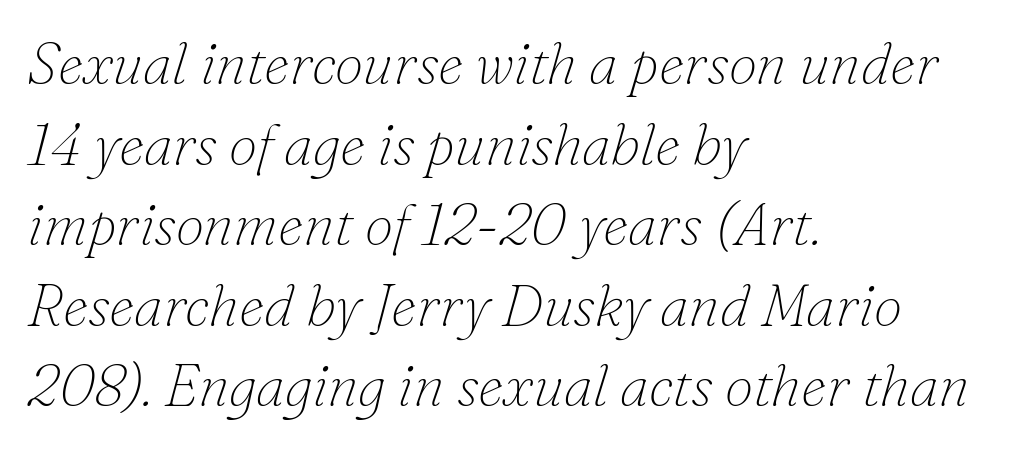
Q: Is the text bold? A: No.
Q: Is the text italic (slanted)? A: Yes, it leans right by about 16 degrees.
Q: Is the typeface a serif or a sans-serif typeface? A: Serif.
Q: Is the text underlined? A: No.
Q: How is the paragraph aligned? A: Left-aligned.
Q: Is the spacing between letters normal or unusually wide? A: Normal.
Q: Is the spacing between lines tight, normal or loose? A: Normal.
Q: Width (condensed, normal, or wide)? A: Normal.
Q: Stroke contrast? A: Low.
Q: x-height? A: Small.
Q: Monospaced? A: No.
